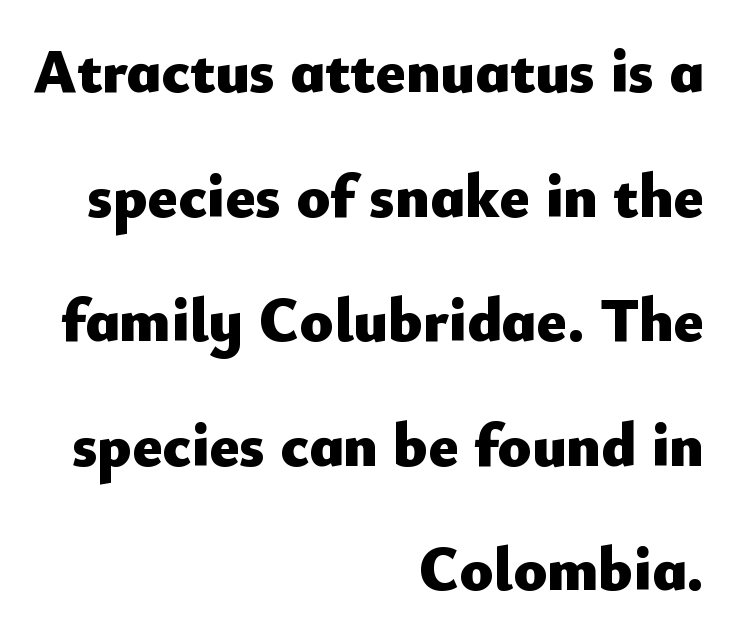
On the weight axis this lands at bold, roughly 700. Compared with typical paragraphs, the rows here are farther apart. This is sans-serif lettering, the kind often seen on screens and signage. The letterforms sit shoulder to shoulder at normal distance. The words here are not underlined. Is this a fixed-width face? No — the glyphs have proportional, varying widths.
